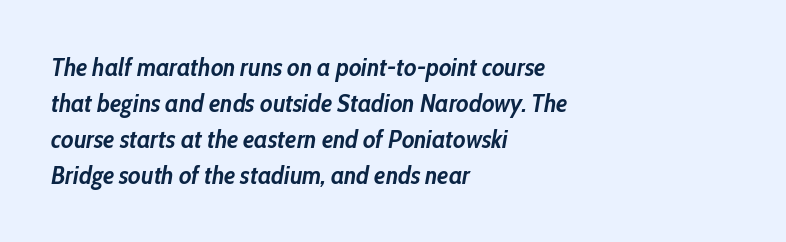
The image shows 25 px bold type, italic (leaning right); set left-aligned, normal line spacing (1.44x), normal letter spacing, not underlined.
